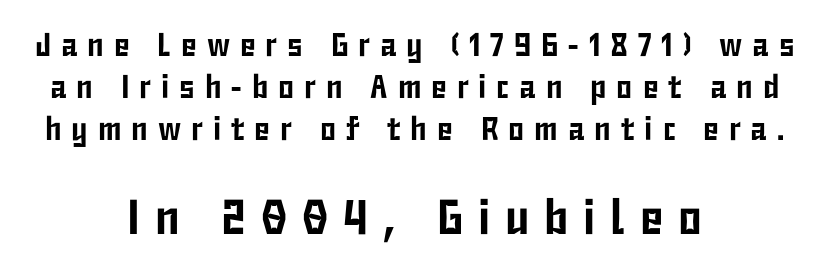
The designer left line spacing at the default. Whoever set this made the second block the dominant, larger element. Type without underlining. The face used here is rendered with a markedly widened letterfit. Nope, not italic — everything's standing straight.
